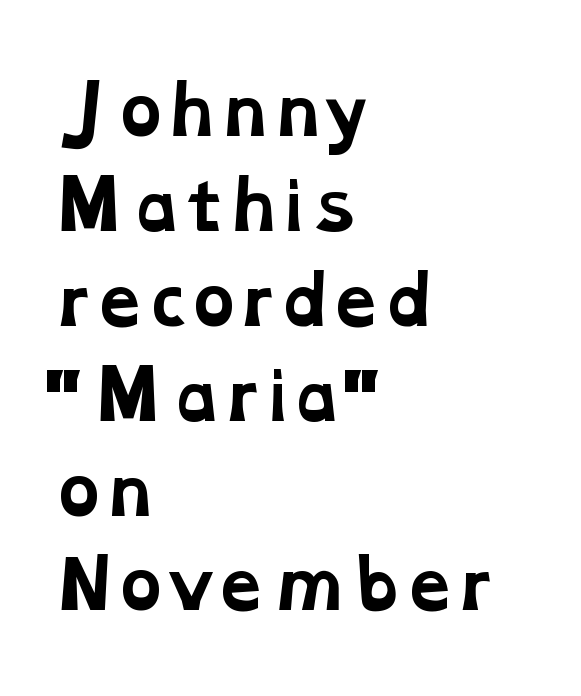
No extra tracking has been applied to these lines. The letters carry serifs — small finishing strokes at the ends of their stems. Students, this is bold: see how much ink each stroke carries. One glance says typical: line gaps are just what's usual. Each letter keeps its own natural width here, so spacing adapts to shape.
